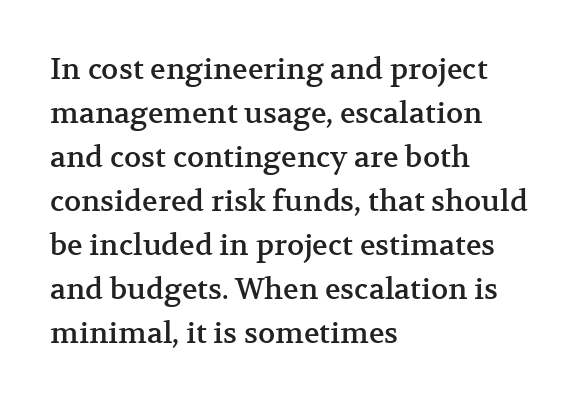
Stroke terminals: seriffed. You can tell it's not italic because the verticals are truly vertical. Short and long lines alike share a common starting point at left. Varying glyph widths throughout — classic text-font behaviour.
